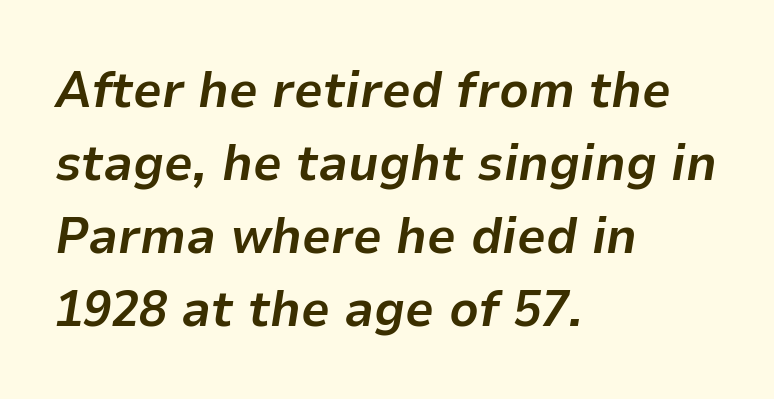
The strip under each line holds only bare page. Proportional: the letters do not fall into vertical columns. Notice how the passage keeps a crisp vertical edge on the left only. The face used here is rendered with its standard letterfit. Pretty heavy lettering here — definitely bold.
